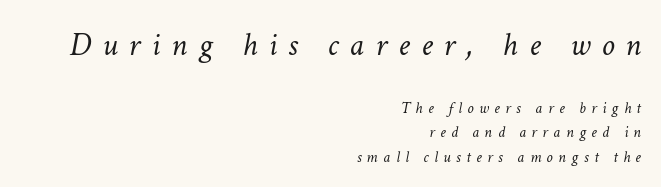
Is the lower block the larger one? No — the upper block carries the bigger type. The gap between lines stays unmarked. If you drew a ruler down the right edge, every line would touch it. Each word looks stretched out because of the extra space between its letters.
